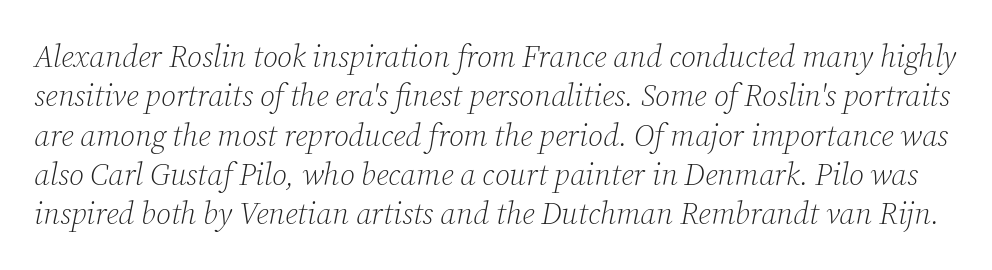
Q: Is the text bold? A: No.
Q: Is the text italic (slanted)? A: Yes, it leans right by about 12 degrees.
Q: Is the typeface a serif or a sans-serif typeface? A: Serif.
Q: Is the text underlined? A: No.
Q: Is the spacing between letters normal or unusually wide? A: Normal.
Q: Is the spacing between lines tight, normal or loose? A: Normal.
Q: Width (condensed, normal, or wide)? A: Normal.
Q: Stroke contrast? A: Low.
Q: x-height? A: Medium.
Q: Monospaced? A: No.
